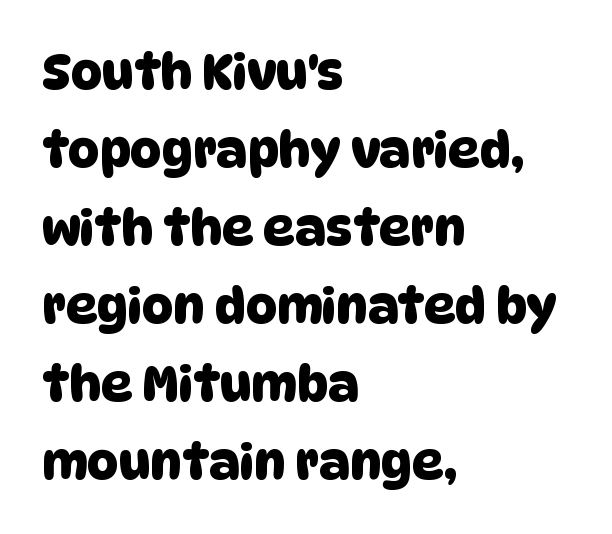
Q: Is the typeface a serif or a sans-serif typeface? A: Sans-serif.
Q: Is the text underlined? A: No.
Q: How is the paragraph aligned? A: Left-aligned.
Q: Is the spacing between letters normal or unusually wide? A: Normal.
Q: Is the spacing between lines tight, normal or loose? A: Normal.
Q: Width (condensed, normal, or wide)? A: Normal.
Q: Stroke contrast? A: Low.
Q: x-height? A: Large.
Q: Monospaced? A: No.
